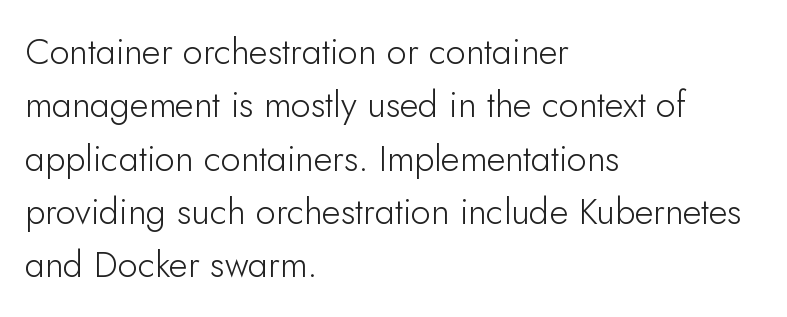
{"serif": "no", "italic": "no", "bold": "no", "weight": "light", "width": "normal", "stroke_contrast": "low", "x_height": "small", "monospaced": "no", "underline": "no", "align": "left", "line_spacing": "normal", "line_spacing_ratio": 1.48, "letter_spacing": "normal", "letter_spacing_em": 0.0, "glyph_px": 36}
